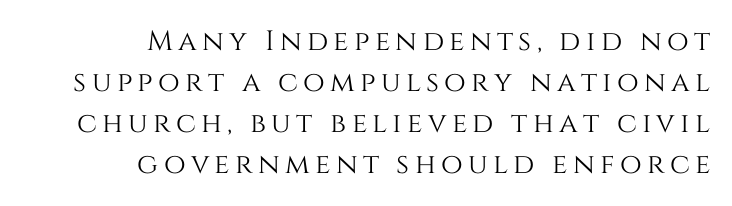
Q: Is the text italic (slanted)? A: No, it is upright.
Q: Is the text underlined? A: No.
Q: How is the paragraph aligned? A: Right-aligned.
Q: Is the spacing between lines tight, normal or loose? A: Normal.
Q: Width (condensed, normal, or wide)? A: Normal.
Q: Stroke contrast? A: Medium.
Q: x-height? A: Large.
Q: Monospaced? A: No.
